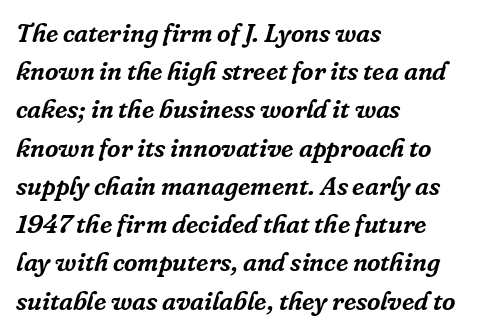
Q: Is the text italic (slanted)? A: Yes, it leans right by about 16 degrees.
Q: Is the text underlined? A: No.
Q: How is the paragraph aligned? A: Left-aligned.
Q: Is the spacing between letters normal or unusually wide? A: Normal.
Q: Is the spacing between lines tight, normal or loose? A: Normal.
